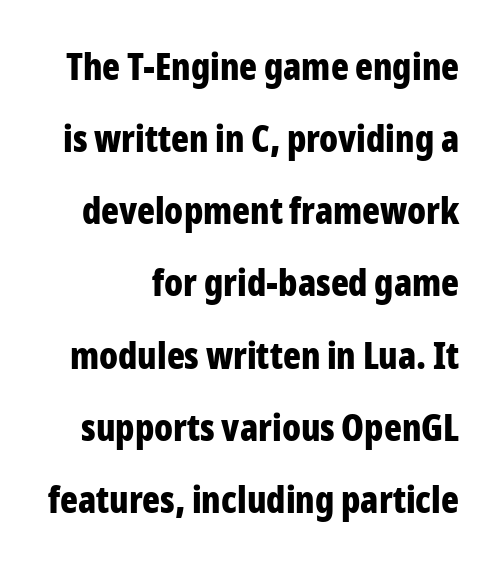
Q: Is the text bold? A: Yes.
Q: Is the text italic (slanted)? A: No, it is upright.
Q: Is the typeface a serif or a sans-serif typeface? A: Sans-serif.
Q: Is the text underlined? A: No.
Q: Is the spacing between letters normal or unusually wide? A: Normal.
Q: Is the spacing between lines tight, normal or loose? A: Loose.
Q: Width (condensed, normal, or wide)? A: Condensed.
Q: Stroke contrast? A: Low.
Q: x-height? A: Medium.
Q: Monospaced? A: No.
